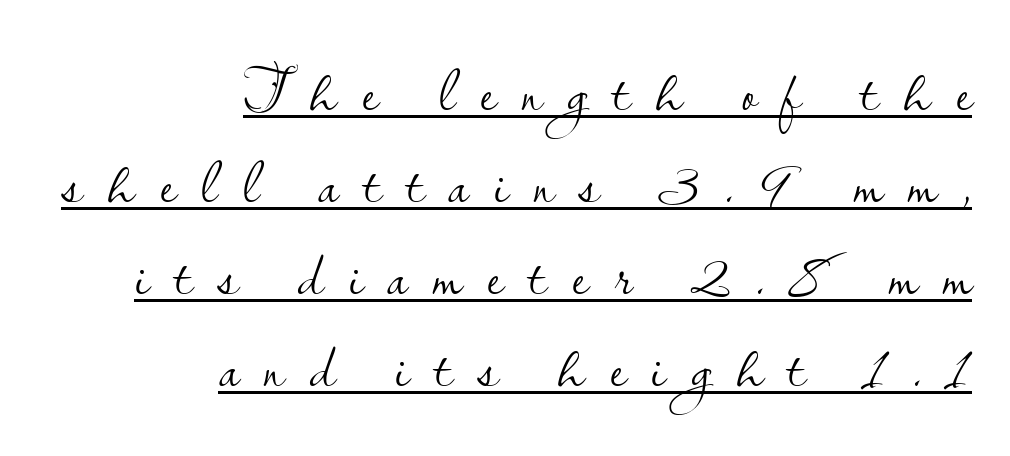
{"serif": "no", "bold": "no", "weight": "light", "width": "normal", "stroke_contrast": "low", "x_height": "small", "monospaced": "no", "underline": "yes", "align": "right", "line_spacing": "normal", "line_spacing_ratio": 1.46, "letter_spacing": "wide", "letter_spacing_em": 0.4, "glyph_px": 63}
